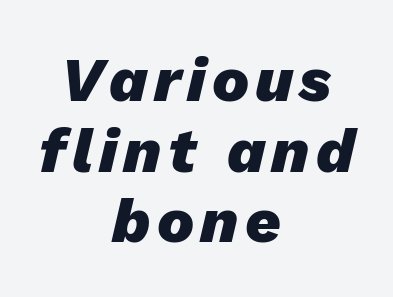
The image shows 62 px heavy type, italic (leaning right); set centered, tight line spacing (1.14x), not underlined; low stroke contrast and a medium x-height.
